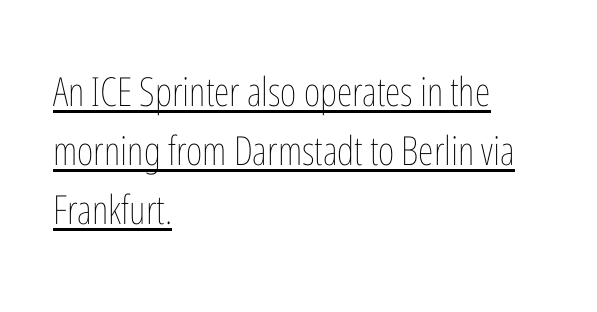
Q: Is the text bold? A: No.
Q: Is the text italic (slanted)? A: No, it is upright.
Q: Is the text underlined? A: Yes.
Q: How is the paragraph aligned? A: Left-aligned.
Q: Is the spacing between letters normal or unusually wide? A: Normal.
Q: Is the spacing between lines tight, normal or loose? A: Normal.
Q: Width (condensed, normal, or wide)? A: Condensed.
Q: Stroke contrast? A: Low.
Q: x-height? A: Medium.
Q: Monospaced? A: No.
